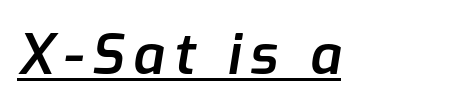
The image shows 56 px semibold type, italic (leaning right); set underlined; low stroke contrast and a medium x-height.
